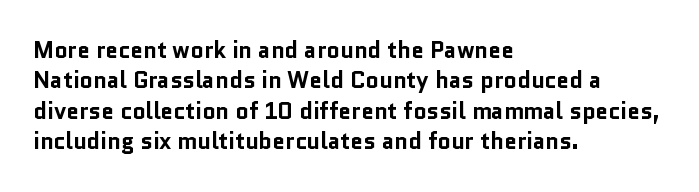
Q: Is the text bold? A: Yes.
Q: Is the text italic (slanted)? A: No, it is upright.
Q: Is the text underlined? A: No.
Q: How is the paragraph aligned? A: Left-aligned.
Q: Is the spacing between letters normal or unusually wide? A: Normal.
Q: Is the spacing between lines tight, normal or loose? A: Normal.
